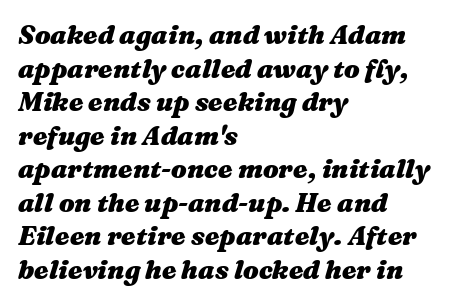
The image shows 26 px bold type, italic (leaning right); set left-aligned, normal line spacing (1.29x), normal letter spacing, not underlined.
